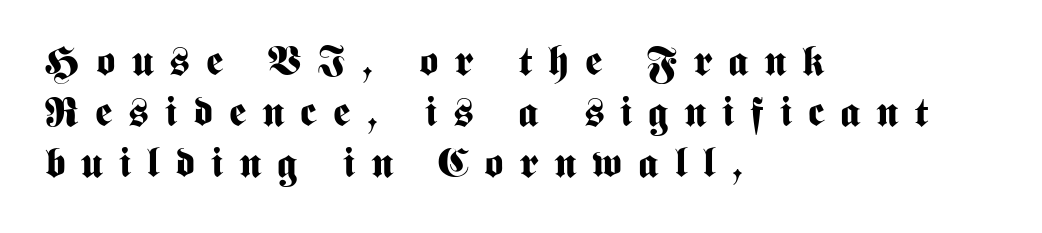
Q: Is the text bold? A: Yes.
Q: Is the text italic (slanted)? A: No, it is upright.
Q: Is the typeface a serif or a sans-serif typeface? A: Sans-serif.
Q: Is the text underlined? A: No.
Q: How is the paragraph aligned? A: Left-aligned.
Q: Is the spacing between letters normal or unusually wide? A: Unusually wide.
Q: Is the spacing between lines tight, normal or loose? A: Normal.
Q: Width (condensed, normal, or wide)? A: Condensed.
Q: Stroke contrast? A: Medium.
Q: x-height? A: Medium.
Q: Monospaced? A: No.
